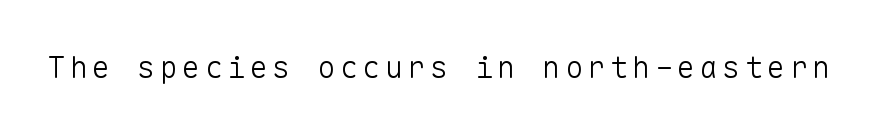
You can tell from the bare stems that sans-serif type was used. The specimen omits any rule beneath the text block's lines. In terms of posture, this sample is upright. Spacing verdict: monospaced, one width for all characters.
